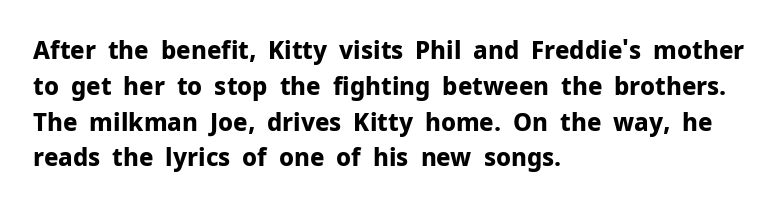
Italic: no, the glyphs are upright roman. Reading down the column, the eye jumps a familiar distance to each next line. Each row of text sits above clean, open space. Chunky letters — that's bold for sure.
